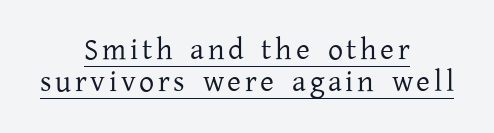
Every stem runs plumb, perpendicular to the baseline. Think standard paragraph weight, or any step lighter than that. The face used here appears with an underline applied. The letters advance in unequal steps, a hallmark of proportional type.
